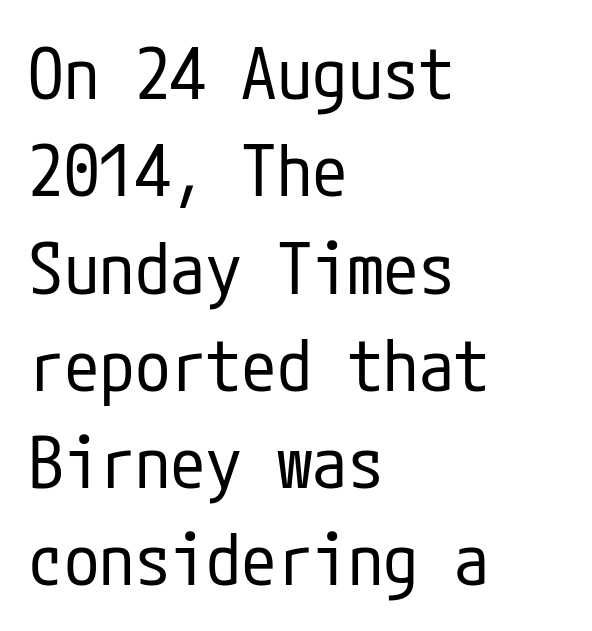
The image shows 71 px regular-weight, condensed sans-serif type, upright; set left-aligned, normal line spacing (1.37x), normal letter spacing, not underlined; low stroke contrast and a medium x-height.
